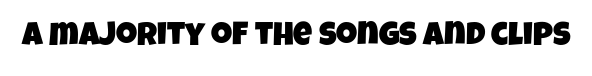
{"serif": "no", "width": "condensed", "stroke_contrast": "low", "x_height": "large", "monospaced": "no", "underline": "no", "letter_spacing": "normal", "letter_spacing_em": 0.0, "glyph_px": 33}
